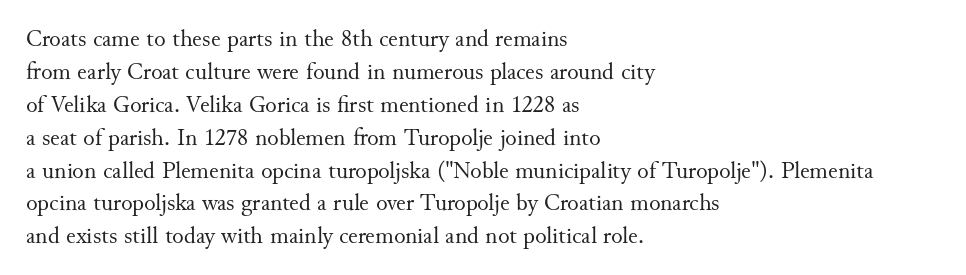
These lines stack with their left ends in a neat column. Letters rest on an invisible, unmarked baseline. The lines sit at an ordinary, default distance from one another. The type sits square on the baseline with zero lean. No letter is thick-stroked: the sample isn't bold. Default kerning and tracking; the words read as compact shapes.
